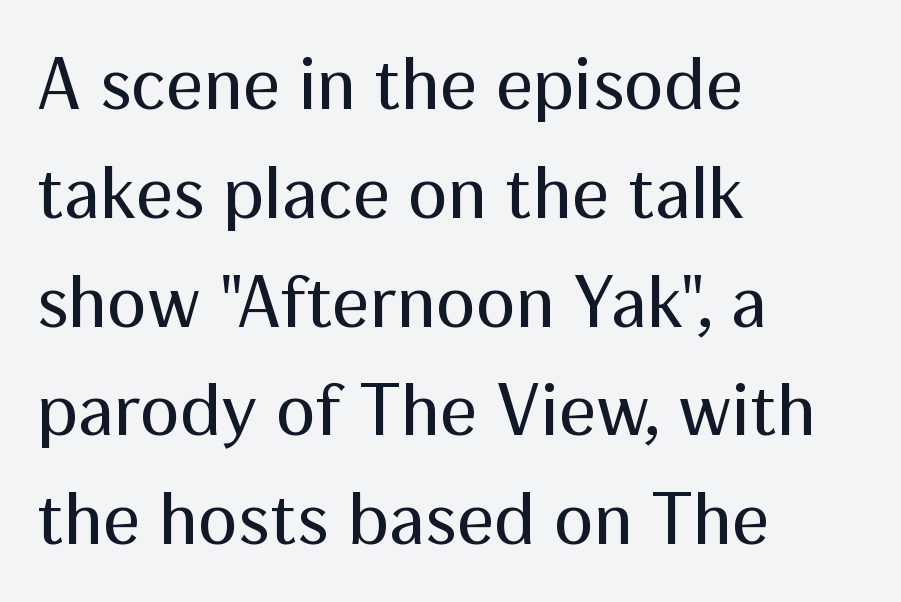
The image shows 74 px regular-weight sans-serif type, upright; set left-aligned, normal line spacing (1.47x), normal letter spacing, not underlined; medium stroke contrast and a medium x-height.
